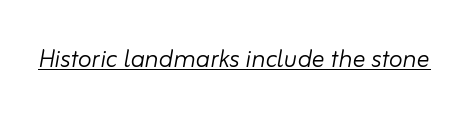
{"italic": "yes", "lean": "right", "slant_degrees": 10, "bold": "no", "weight": "light", "width": "normal", "stroke_contrast": "low", "x_height": "small", "monospaced": "no", "underline": "yes", "letter_spacing": "normal", "letter_spacing_em": 0.0, "glyph_px": 32}
